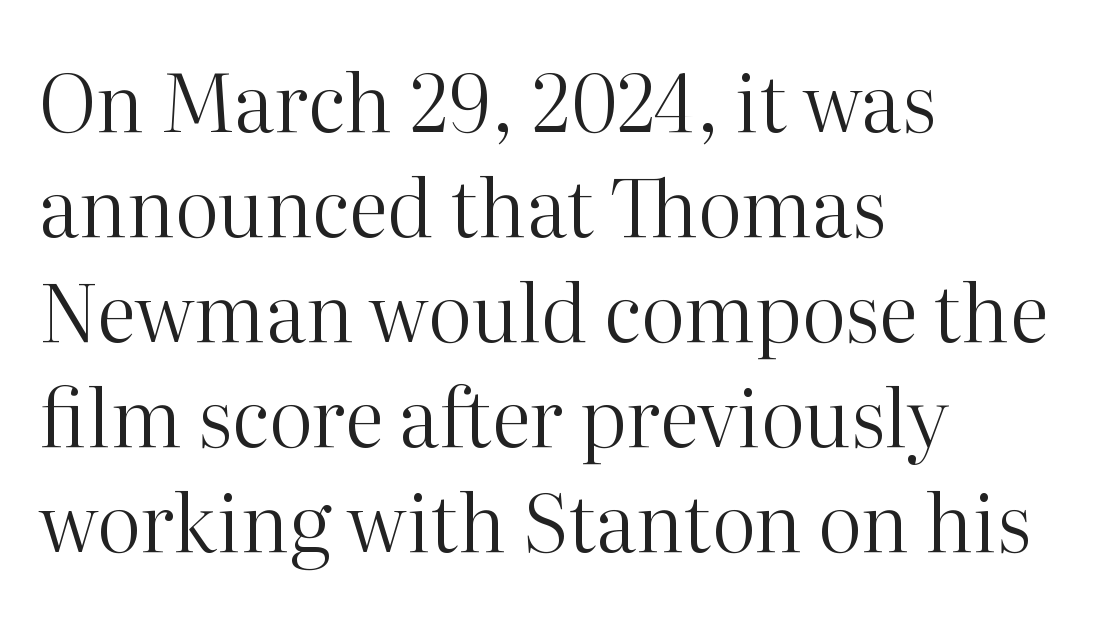
{"serif": "yes", "italic": "no", "bold": "no", "weight": "regular", "width": "normal", "stroke_contrast": "high", "x_height": "medium", "monospaced": "no", "underline": "no", "align": "left", "line_spacing": "normal", "line_spacing_ratio": 1.33, "letter_spacing": "normal", "letter_spacing_em": 0.0, "glyph_px": 79}
